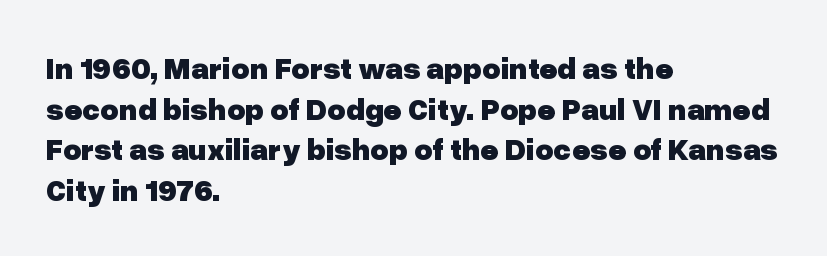
Q: Is the text bold? A: Yes.
Q: Is the text italic (slanted)? A: No, it is upright.
Q: Is the typeface a serif or a sans-serif typeface? A: Sans-serif.
Q: Is the text underlined? A: No.
Q: How is the paragraph aligned? A: Left-aligned.
Q: Is the spacing between letters normal or unusually wide? A: Normal.
Q: Is the spacing between lines tight, normal or loose? A: Normal.
Q: Width (condensed, normal, or wide)? A: Normal.
Q: Stroke contrast? A: Low.
Q: x-height? A: Medium.
Q: Monospaced? A: No.
